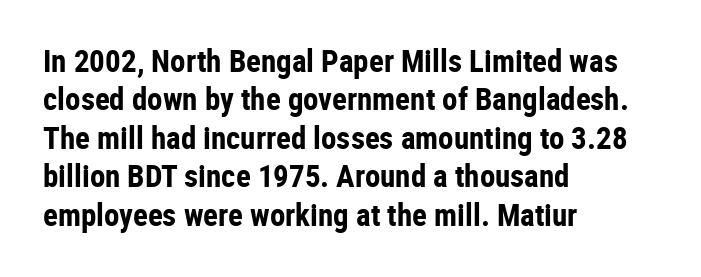
Characters follow at the spacing the type designer built in. The face used here is proportionally spaced, like ordinary book or web type. All the whitespace from short lines collects on the right. These lines were composed using upright roman letters.
